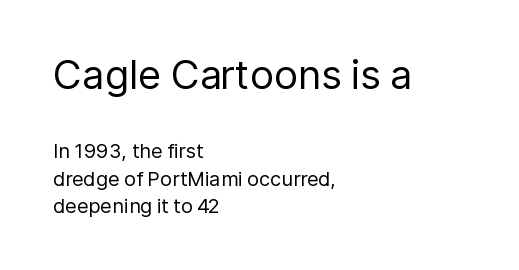
This block has exactly the height ordinary leading produces. The letterforms sit shoulder to shoulder at normal distance. This sample has the flowing, uneven cadence of proportional lettering. Look at the bottom of the vertical strokes: they stop flat, with no serifs. The ragged edge is on the right, which tells us the setting is flush left. The typography opts for an upright posture over an oblique one.
